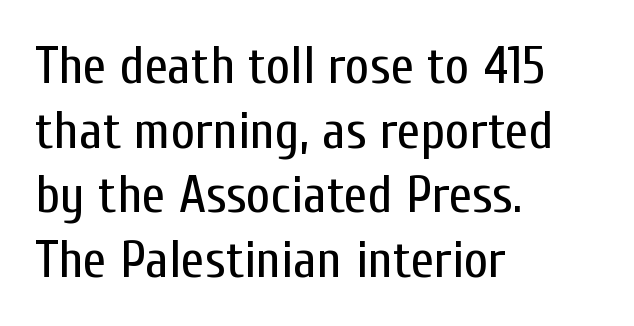
The image shows 53 px regular-weight, condensed sans-serif type, upright; set left-aligned, line spacing 1.22x, normal letter spacing, not underlined; low stroke contrast and a medium x-height.
